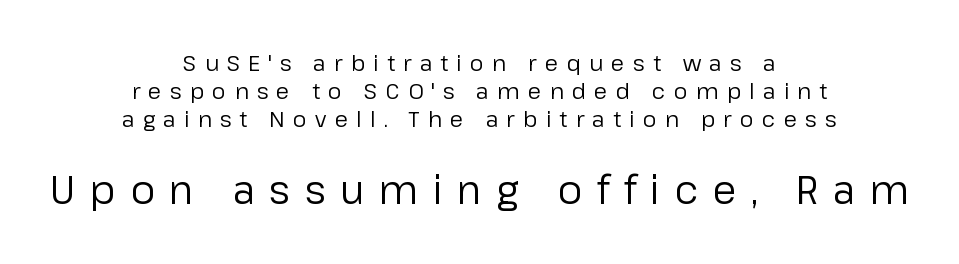
The image shows 39 px regular-weight sans-serif type, upright; set centered, normal line spacing (1.27x), unusually wide letter spacing (+0.37 em), not underlined; the second (bottom) block is 1.77x larger; low stroke contrast and a medium x-height.
